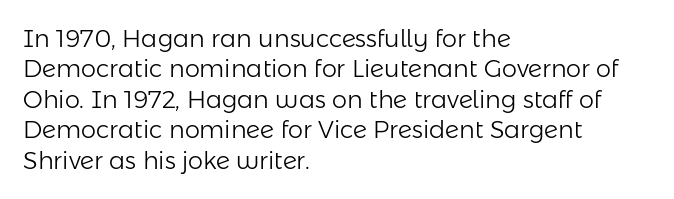
The image shows 24 px text type, upright; set left-aligned, normal line spacing (1.27x), normal letter spacing, not underlined.
